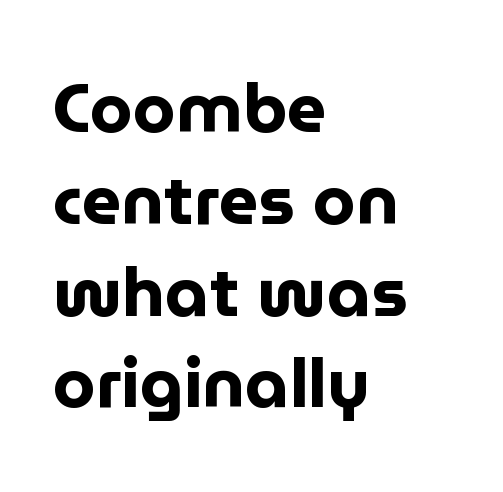
The image shows 69 px bold sans-serif type, upright; set left-aligned, normal line spacing (1.33x), normal letter spacing, not underlined; low stroke contrast and a medium x-height.
